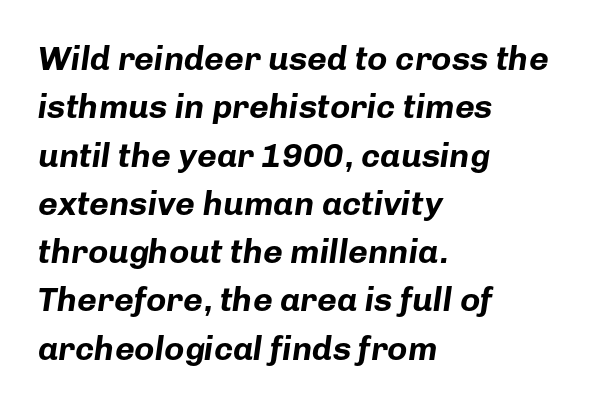
{"italic": "yes", "lean": "right", "slant_degrees": 8, "bold": "yes", "weight": "bold", "width": "normal", "stroke_contrast": "low", "x_height": "medium", "monospaced": "no", "underline": "no", "align": "left", "line_spacing": "normal", "line_spacing_ratio": 1.42, "letter_spacing": "normal", "letter_spacing_em": 0.0, "glyph_px": 34}
